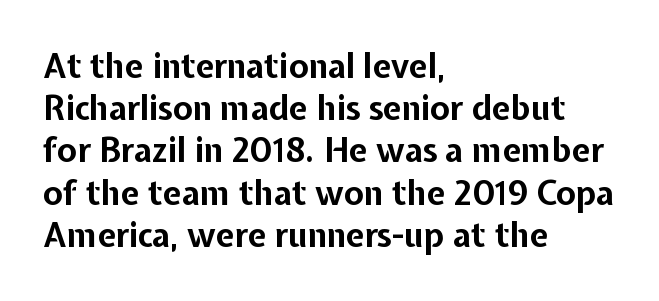
Q: Is the text bold? A: Yes.
Q: Is the text italic (slanted)? A: No, it is upright.
Q: Is the typeface a serif or a sans-serif typeface? A: Sans-serif.
Q: Is the text underlined? A: No.
Q: How is the paragraph aligned? A: Left-aligned.
Q: Is the spacing between letters normal or unusually wide? A: Normal.
Q: Is the spacing between lines tight, normal or loose? A: Normal.
Q: Width (condensed, normal, or wide)? A: Normal.
Q: Stroke contrast? A: Low.
Q: x-height? A: Medium.
Q: Monospaced? A: No.
